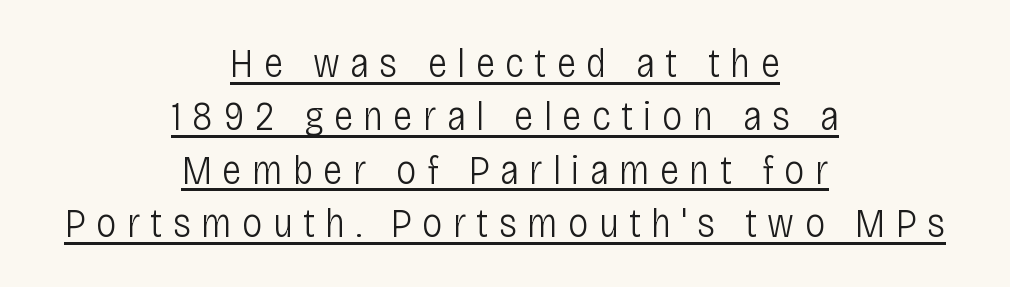
{"serif": "no", "italic": "no", "bold": "no", "weight": "light", "width": "condensed", "stroke_contrast": "low", "x_height": "large", "monospaced": "no", "underline": "yes", "align": "center", "line_spacing": "normal", "line_spacing_ratio": 1.3, "letter_spacing": "wide", "letter_spacing_em": 0.25, "glyph_px": 41}
